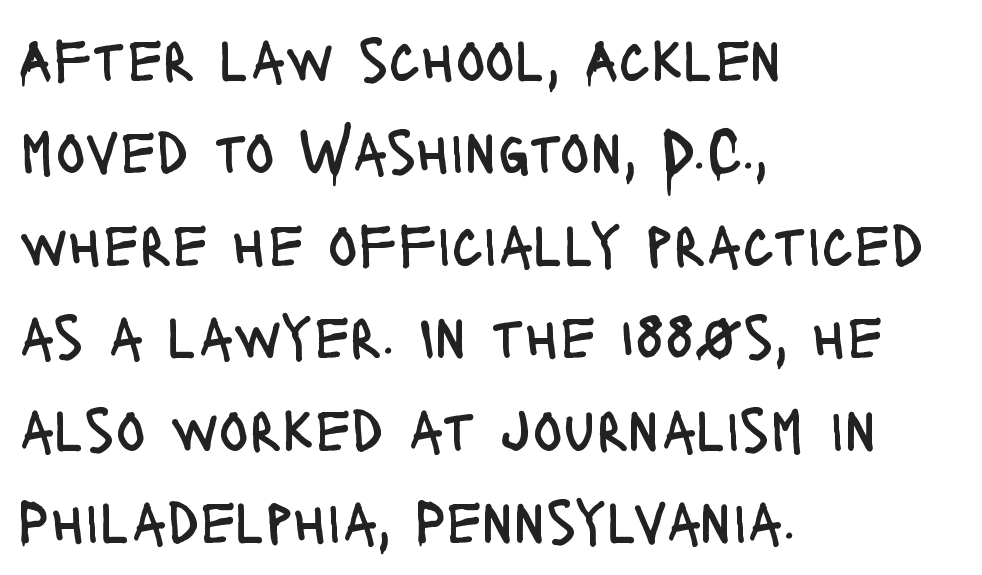
The image shows 62 px regular-weight, condensed sans-serif type, upright; set left-aligned, normal line spacing (1.49x), normal letter spacing, not underlined; low stroke contrast and a large x-height.
